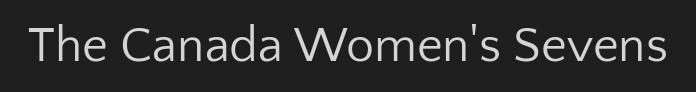
Regarding serifs, this sample does without them. Varying glyph widths throughout — classic text-font behaviour. Vertical stems look standard width or narrower in stroke. This rendering leaves character spacing at its baseline value. This is roman type, the default non-slanted kind.
